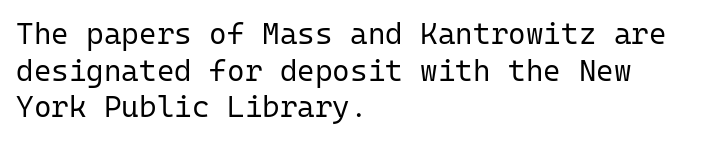
{"serif": "no", "italic": "no", "bold": "no", "weight": "regular", "width": "normal", "stroke_contrast": "low", "x_height": "medium", "monospaced": "yes", "underline": "no", "align": "left", "line_spacing_ratio": 1.22, "letter_spacing": "normal", "letter_spacing_em": 0.0, "glyph_px": 30}
